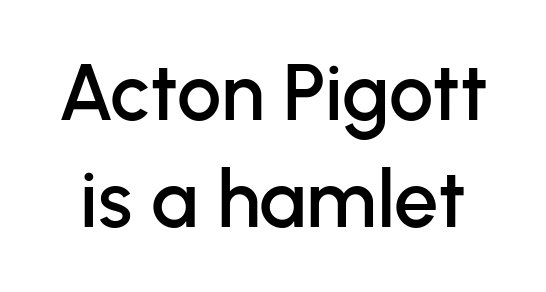
The type family on display is of the sans-serif kind. The letters stand straight up with perfectly vertical stems. Check the space under the baseline: it is left empty. The face used here is proportionally spaced, like ordinary book or web type.
